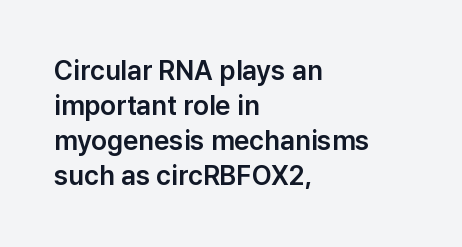
In CSS terms this would be text-align: left. Does the lettering tilt? It doesn't — this is upright. The strip under each line holds only bare page. Each word holds together tightly as a unit, with standard inter-letter gaps. These lines sit exactly where default settings would place them.
